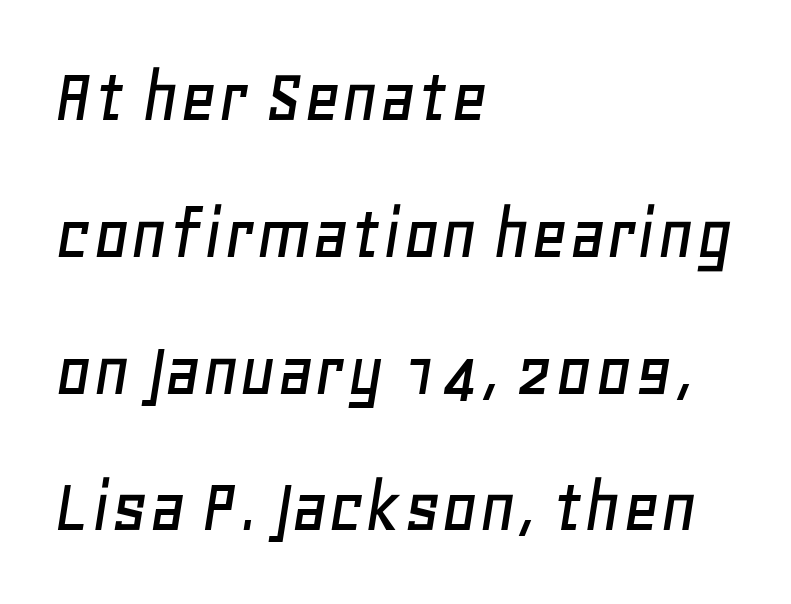
Inter-character spacing is left at the font's built-in metrics. Just letters on the line, the space beneath them empty. Does the copy run flush right? No — it runs flush left. It's the slanting kind of type. Do the characters align in a grid? No, the font is proportional.
